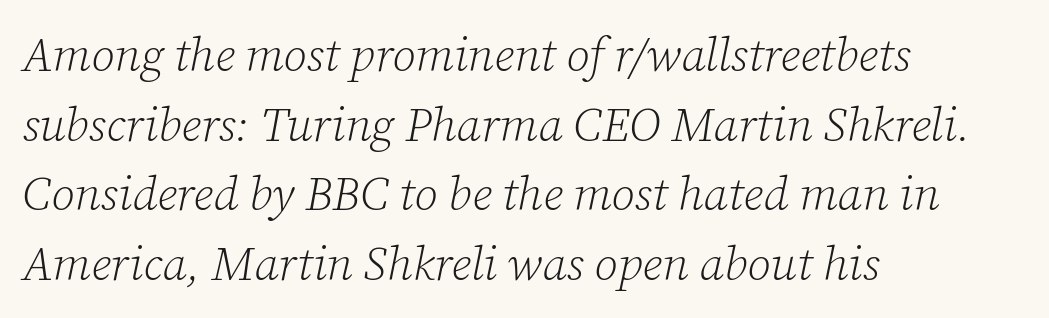
Bold? No — there's no thickening of the strokes. Think of a printed novel: that variable character pitch is what you see here. Vertical spacing — default. The whole block is typeset with a tilt. Beneath every word, the page is bare.
